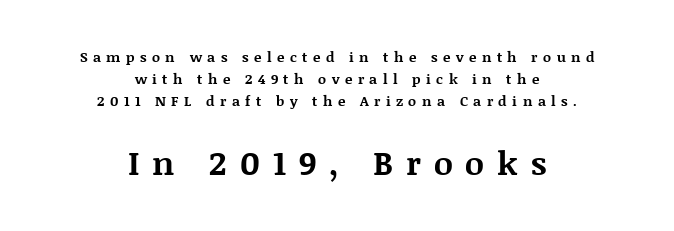
The image shows 33 px bold serif type, upright; set centered, normal line spacing (1.58x), unusually wide letter spacing (+0.39 em), not underlined; the second (bottom) block is 2.36x larger; medium stroke contrast and a large x-height.
